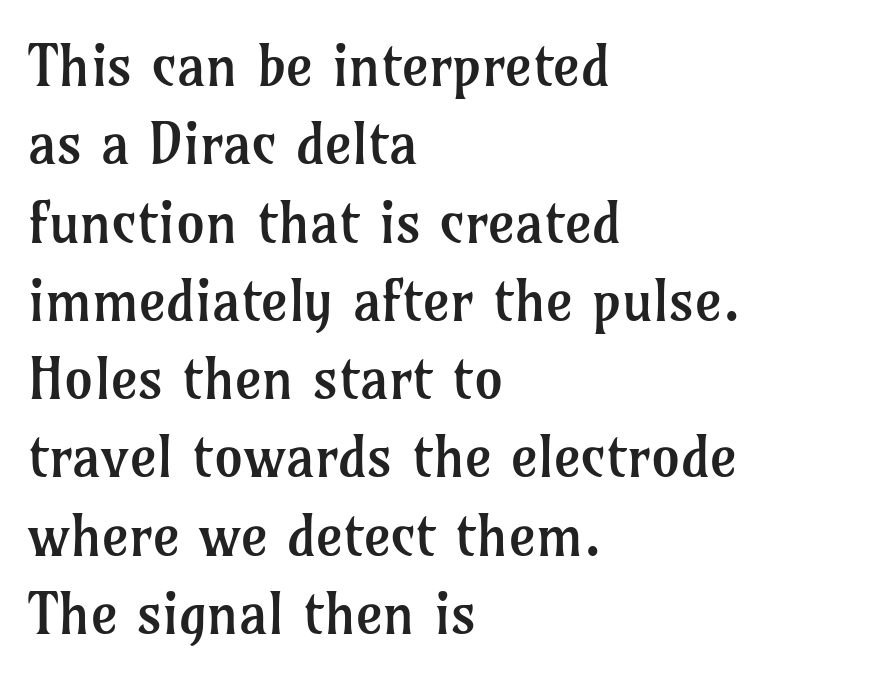
The image shows 58 px regular-weight serif type, upright; set left-aligned, normal line spacing (1.35x), normal letter spacing, not underlined; low stroke contrast and a medium x-height.
